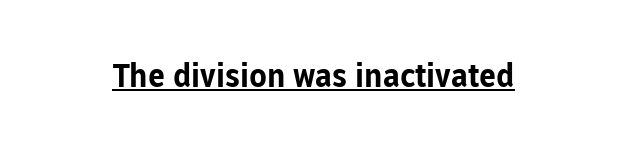
Q: Is the text bold? A: Yes.
Q: Is the text italic (slanted)? A: No, it is upright.
Q: Is the typeface a serif or a sans-serif typeface? A: Sans-serif.
Q: Is the text underlined? A: Yes.
Q: Is the spacing between letters normal or unusually wide? A: Normal.
Q: Width (condensed, normal, or wide)? A: Normal.
Q: Stroke contrast? A: Low.
Q: x-height? A: Medium.
Q: Monospaced? A: No.
